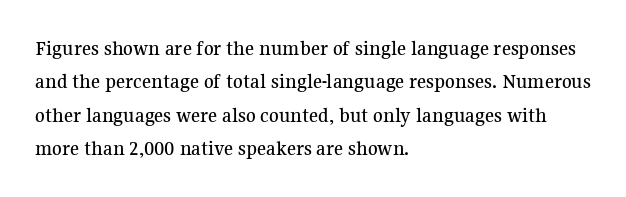
{"italic": "no", "underline": "no", "align": "left", "line_spacing": "normal", "line_spacing_ratio": 1.52, "letter_spacing": "normal", "letter_spacing_em": 0.0, "glyph_px": 22}
